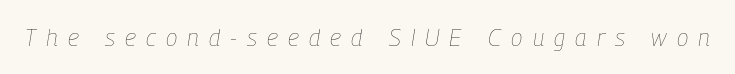
Is the type heavy? It reads as light-to-regular instead. The type is letterspaced generously, with wide tracking. Yep, that's italic — everything's leaning. Clear beneath every line of the passage.
